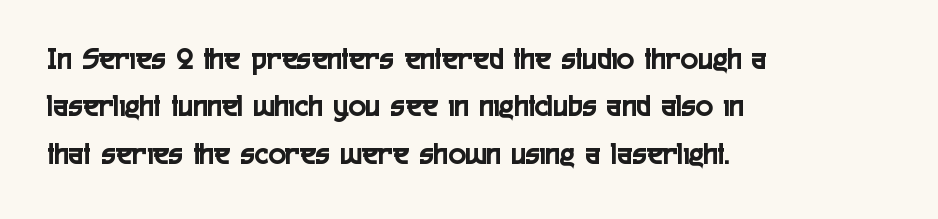
{"serif": "no", "italic": "no", "width": "condensed", "x_height": "medium", "monospaced": "no", "underline": "no", "align": "left", "line_spacing": "normal", "line_spacing_ratio": 1.48, "letter_spacing": "normal", "letter_spacing_em": 0.0, "glyph_px": 32}
